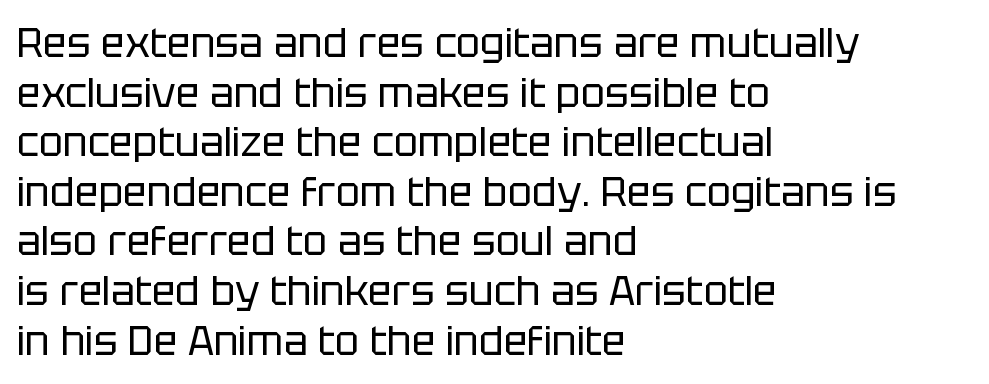
The image shows 40 px regular-weight sans-serif type, upright; set left-aligned, line spacing 1.24x, normal letter spacing, not underlined; low stroke contrast and a large x-height.
